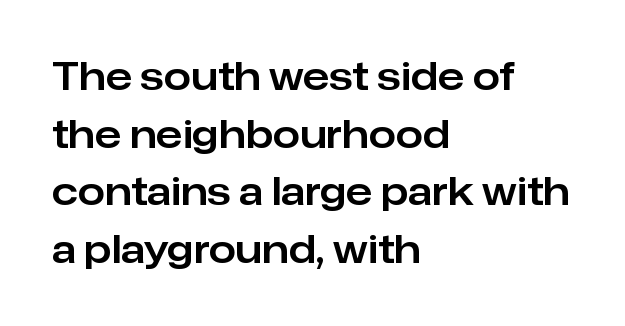
The image shows 39 px sans-serif type, upright; set left-aligned, normal line spacing (1.48x), normal letter spacing, not underlined; low stroke contrast and a medium x-height.
